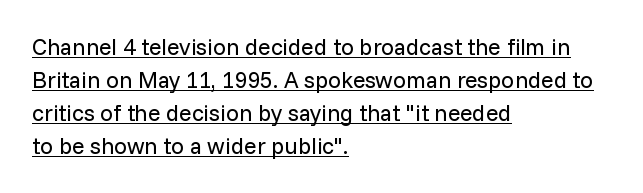
{"italic": "no", "bold": "no", "underline": "yes", "align": "left", "line_spacing": "normal", "line_spacing_ratio": 1.44, "letter_spacing": "normal", "letter_spacing_em": 0.0, "glyph_px": 23}
